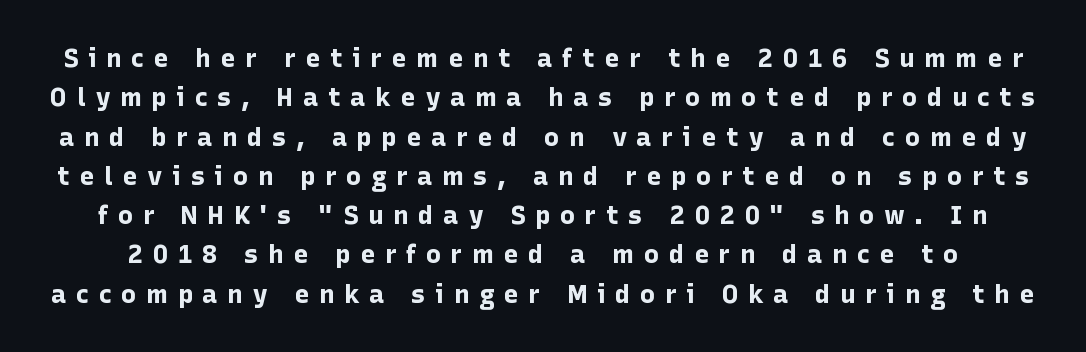
Q: Is the text bold? A: Yes.
Q: Is the text italic (slanted)? A: No, it is upright.
Q: Is the text underlined? A: No.
Q: Is the spacing between letters normal or unusually wide? A: Unusually wide.
Q: Is the spacing between lines tight, normal or loose? A: Normal.
